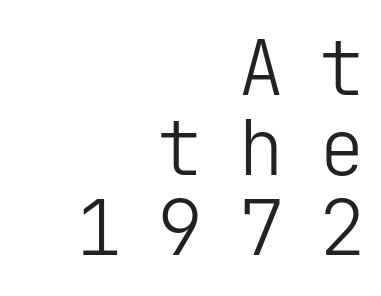
Q: Is the text bold? A: No.
Q: Is the text italic (slanted)? A: No, it is upright.
Q: Is the typeface a serif or a sans-serif typeface? A: Sans-serif.
Q: Is the text underlined? A: No.
Q: How is the paragraph aligned? A: Right-aligned.
Q: Is the spacing between letters normal or unusually wide? A: Unusually wide.
Q: Is the spacing between lines tight, normal or loose? A: Tight.
Q: Width (condensed, normal, or wide)? A: Normal.
Q: Stroke contrast? A: Low.
Q: x-height? A: Medium.
